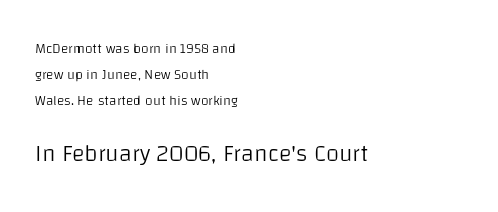
{"italic": "no", "bold": "no", "underline": "no", "align": "left", "line_spacing_ratio": 1.84, "letter_spacing": "normal", "letter_spacing_em": 0.0, "larger_block": "second", "size_ratio": 1.71, "glyph_px": 24}
